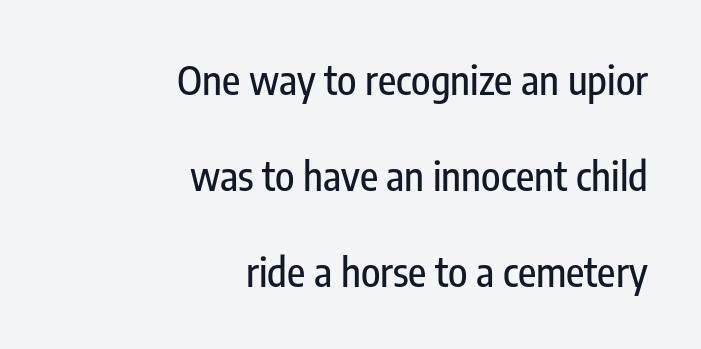
{"serif": "no", "italic": "no", "width": "condensed", "stroke_contrast": "low", "x_height": "medium", "monospaced": "no", "underline": "no", "align": "right", "line_spacing": "loose", "line_spacing_ratio": 2.4, "letter_spacing": "normal", "letter_spacing_em": 0.0, "glyph_px": 40}
